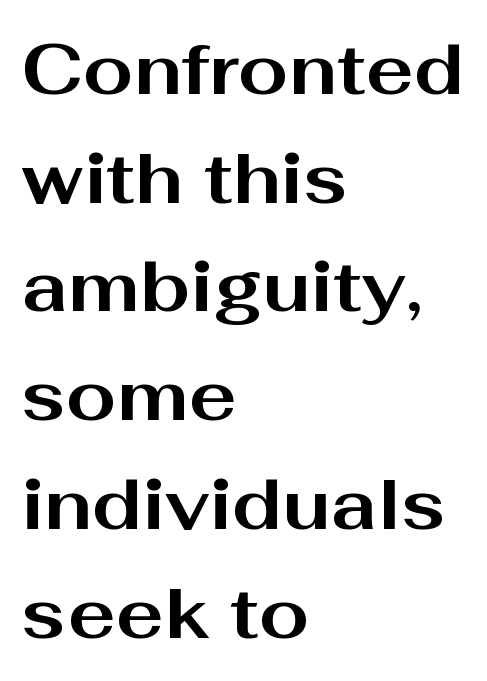
Q: Is the text bold? A: Yes.
Q: Is the text italic (slanted)? A: No, it is upright.
Q: Is the typeface a serif or a sans-serif typeface? A: Sans-serif.
Q: Is the text underlined? A: No.
Q: How is the paragraph aligned? A: Left-aligned.
Q: Is the spacing between letters normal or unusually wide? A: Normal.
Q: Is the spacing between lines tight, normal or loose? A: Normal.
Q: Width (condensed, normal, or wide)? A: Wide.
Q: Stroke contrast? A: Medium.
Q: x-height? A: Medium.
Q: Monospaced? A: No.
